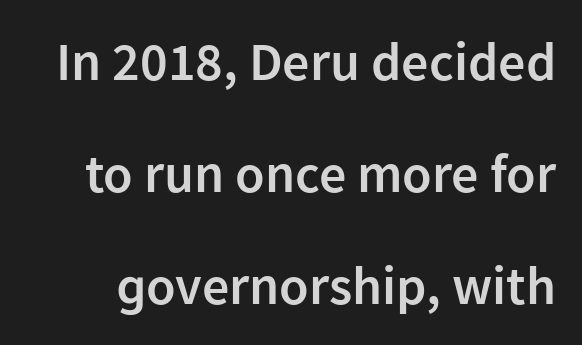
{"serif": "no", "italic": "no", "bold": "semi", "weight": "semibold", "width": "normal", "stroke_contrast": "low", "x_height": "medium", "monospaced": "no", "underline": "no", "line_spacing": "loose", "line_spacing_ratio": 2.07, "letter_spacing": "normal", "letter_spacing_em": 0.0, "glyph_px": 54}
